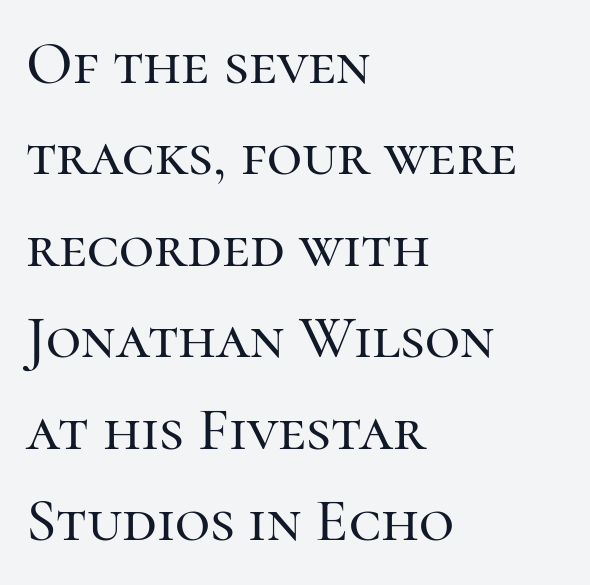
The rendering keeps characters at their native spacing. Only glyphs here, with clear space below each row. These lines are rendered in a variable-pitch font. Italic: no, the glyphs are upright roman.
